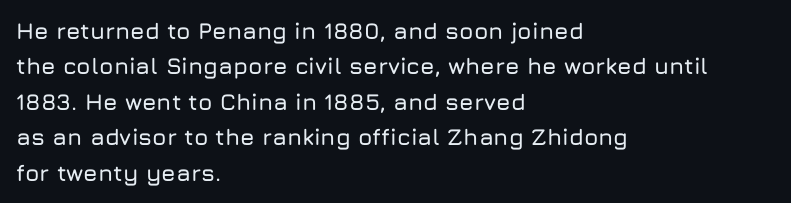
Q: Is the text italic (slanted)? A: No, it is upright.
Q: Is the text underlined? A: No.
Q: How is the paragraph aligned? A: Left-aligned.
Q: Is the spacing between letters normal or unusually wide? A: Normal.
Q: Is the spacing between lines tight, normal or loose? A: Normal.
